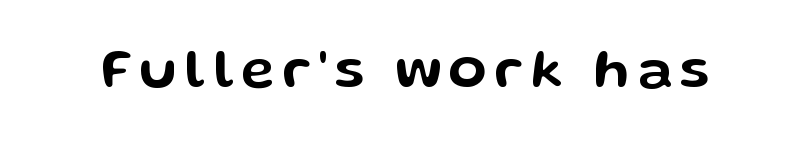
Q: Is the text italic (slanted)? A: No, it is upright.
Q: Is the typeface a serif or a sans-serif typeface? A: Sans-serif.
Q: Is the text underlined? A: No.
Q: Width (condensed, normal, or wide)? A: Wide.
Q: Stroke contrast? A: Low.
Q: x-height? A: Medium.
Q: Monospaced? A: No.
